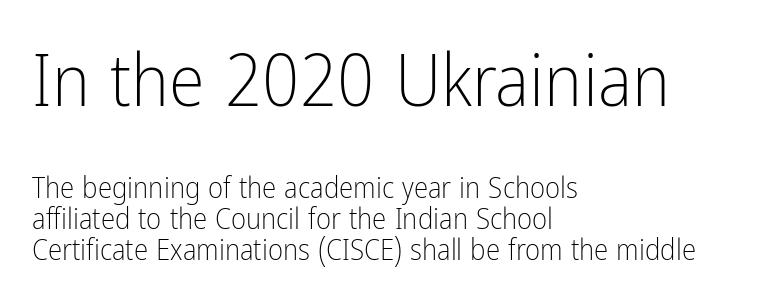
{"serif": "no", "italic": "no", "bold": "no", "weight": "light", "width": "condensed", "stroke_contrast": "low", "x_height": "medium", "monospaced": "no", "underline": "no", "align": "left", "line_spacing": "tight", "line_spacing_ratio": 1.07, "letter_spacing": "normal", "letter_spacing_em": 0.0, "larger_block": "first", "size_ratio": 2.52, "glyph_px": 73}
